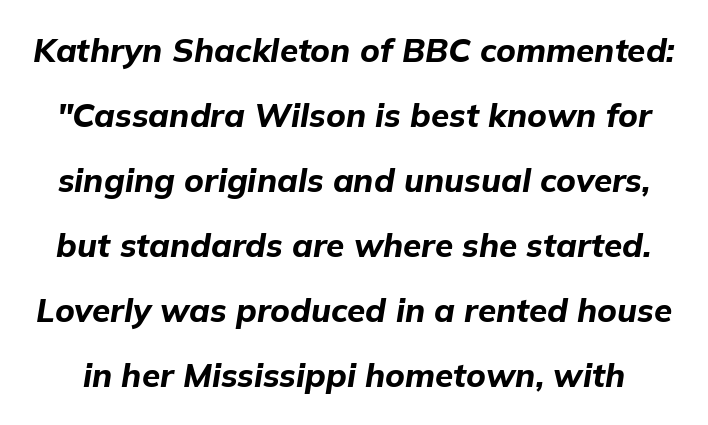
Emphasis by weight is at full strength: bold. Do the characters align in a grid? No, the font is proportional. A typesetter would mark this as italic. Glyph-to-glyph distance matches everyday printed text. The passage shown is not underscored anywhere. The block of text is sparse from top to bottom, with ample space between rows.
